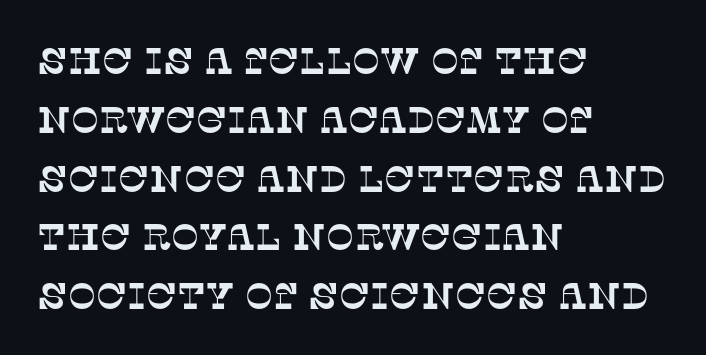
Q: Is the typeface a serif or a sans-serif typeface? A: Serif.
Q: Is the text underlined? A: No.
Q: How is the paragraph aligned? A: Left-aligned.
Q: Is the spacing between letters normal or unusually wide? A: Normal.
Q: Is the spacing between lines tight, normal or loose? A: Normal.
Q: Width (condensed, normal, or wide)? A: Normal.
Q: Stroke contrast? A: Low.
Q: x-height? A: Large.
Q: Monospaced? A: No.
